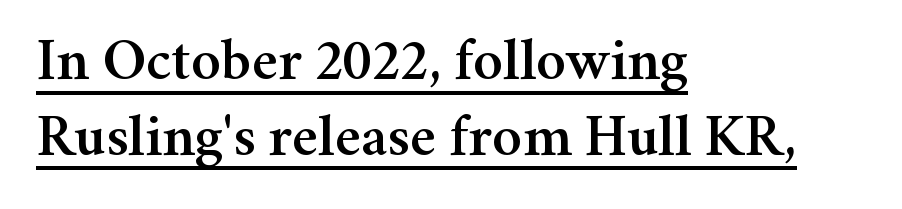
Glyph-to-glyph distance matches everyday printed text. Which margin do the lines hug? The left one — the right edge is uneven. You can tell it's not italic because the verticals are truly vertical. Like a heading marked for emphasis, these lines bear an underscore.
